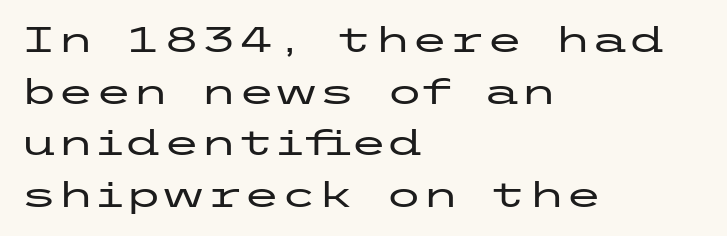
{"serif": "no", "italic": "no", "width": "wide", "stroke_contrast": "low", "x_height": "medium", "underline": "no", "align": "left", "line_spacing": "normal", "line_spacing_ratio": 1.52, "letter_spacing": "normal", "letter_spacing_em": 0.0, "glyph_px": 34}
